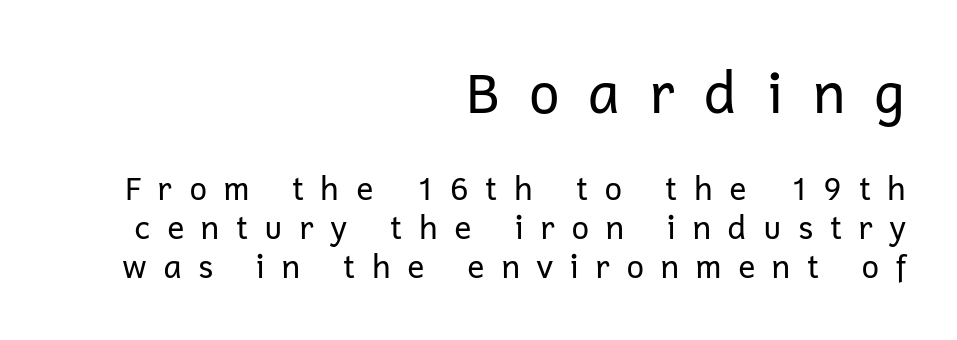
Glyph-to-glyph distance is far greater than everyday printed text. Compared with a typical body face, this is equally light or lighter still. A roman cut, with each character standing at attention. The block sitting higher on the canvas is the one with enlarged characters. Quick note: underline off.
